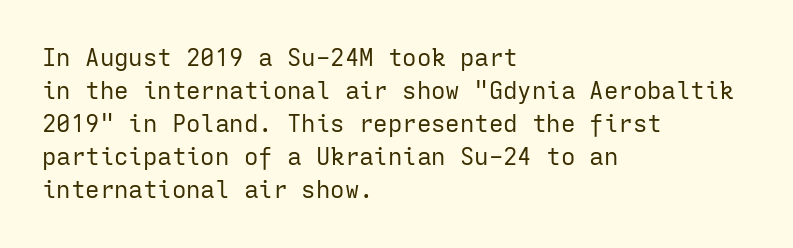
The image shows 24 px text type, upright; set left-aligned, normal line spacing (1.38x), normal letter spacing, not underlined.
